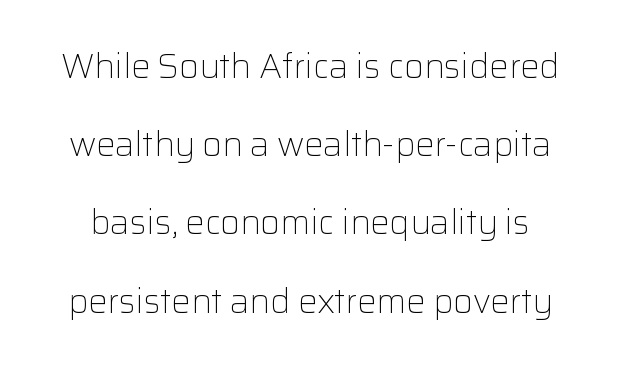
{"serif": "no", "italic": "no", "bold": "no", "weight": "light", "width": "normal", "stroke_contrast": "low", "x_height": "medium", "monospaced": "no", "underline": "no", "line_spacing": "loose", "line_spacing_ratio": 2.3, "letter_spacing": "normal", "letter_spacing_em": 0.0, "glyph_px": 34}
